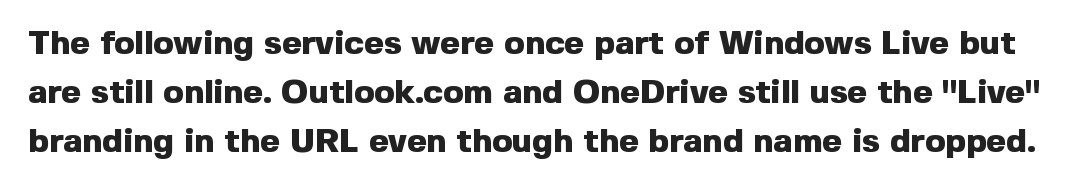
Q: Is the text bold? A: Yes.
Q: Is the text italic (slanted)? A: No, it is upright.
Q: Is the typeface a serif or a sans-serif typeface? A: Sans-serif.
Q: Is the text underlined? A: No.
Q: Is the spacing between letters normal or unusually wide? A: Normal.
Q: Is the spacing between lines tight, normal or loose? A: Normal.
Q: Width (condensed, normal, or wide)? A: Normal.
Q: x-height? A: Medium.
Q: Monospaced? A: No.
